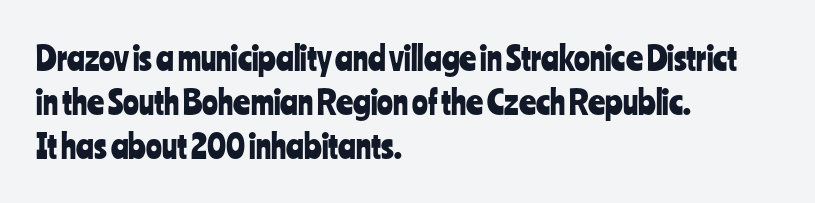
Normally led — the rows are evenly, conventionally spaced. Look at the tracking — it's just the regular setting, nothing added. A bare baseline throughout the passage. The typesetter chose a ragged-right arrangement here. Italic? Not at all — the glyphs are vertical. The designer went with a sans here, leaving each stem footless.
